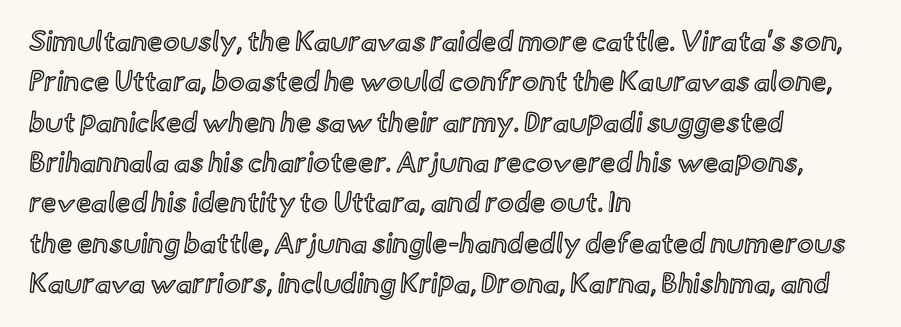
The image shows 28 px text type; set left-aligned, normal line spacing (1.44x), normal letter spacing, not underlined; a small x-height.
